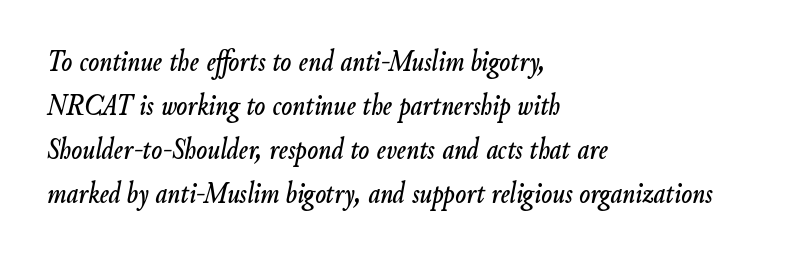
{"italic": "yes", "lean": "right", "slant_degrees": 9, "width": "condensed", "stroke_contrast": "low", "x_height": "small", "monospaced": "no", "underline": "no", "align": "left", "line_spacing": "normal", "line_spacing_ratio": 1.37, "letter_spacing": "normal", "letter_spacing_em": 0.0, "glyph_px": 32}
